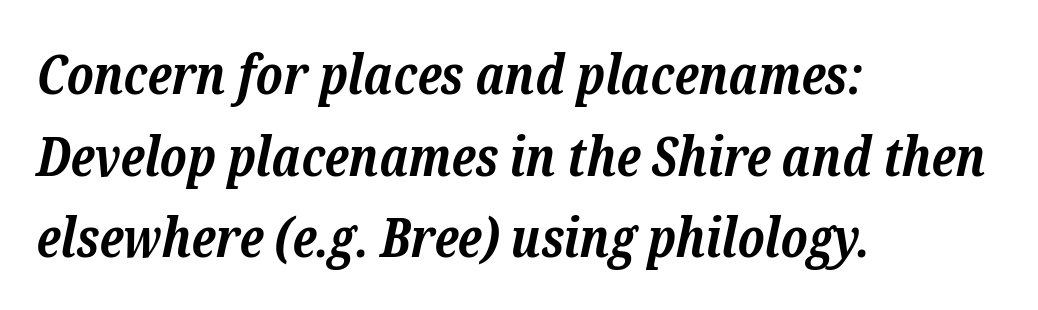
Q: Is the text bold? A: Yes.
Q: Is the text italic (slanted)? A: Yes, it leans right by about 12 degrees.
Q: Is the typeface a serif or a sans-serif typeface? A: Serif.
Q: Is the text underlined? A: No.
Q: How is the paragraph aligned? A: Left-aligned.
Q: Is the spacing between letters normal or unusually wide? A: Normal.
Q: Is the spacing between lines tight, normal or loose? A: Normal.
Q: Width (condensed, normal, or wide)? A: Normal.
Q: Stroke contrast? A: Low.
Q: x-height? A: Medium.
Q: Monospaced? A: No.
